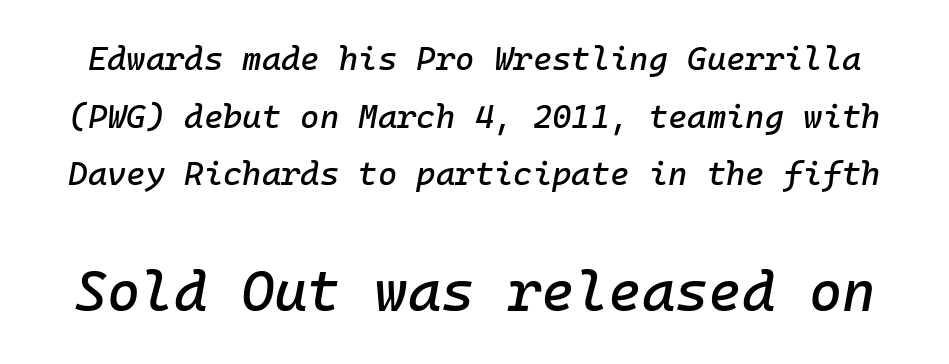
Q: Is the text italic (slanted)? A: Yes, it leans right by about 10 degrees.
Q: Is the text underlined? A: No.
Q: Is the spacing between letters normal or unusually wide? A: Normal.
Q: Which block of text is set in a larger size, the first (top) or the second (bottom)? A: The second (bottom) one.
Q: Width (condensed, normal, or wide)? A: Normal.
Q: Stroke contrast? A: Low.
Q: x-height? A: Medium.
Q: Monospaced? A: Yes.
